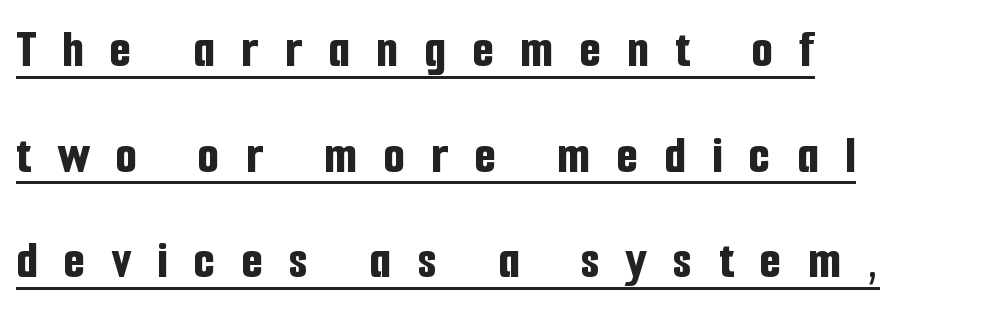
The image shows 55 px bold, condensed sans-serif type, upright; set left-aligned, loose line spacing (1.92x), unusually wide letter spacing (+0.48 em), underlined; low stroke contrast and a medium x-height.
